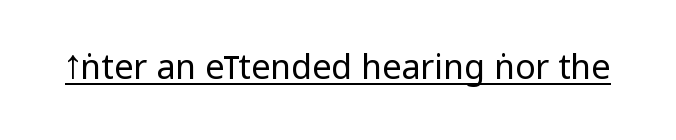
{"serif": "no", "italic": "no", "bold": "no", "weight": "regular", "width": "condensed", "stroke_contrast": "low", "underline": "yes", "letter_spacing": "normal", "letter_spacing_em": 0.0, "glyph_px": 34}
